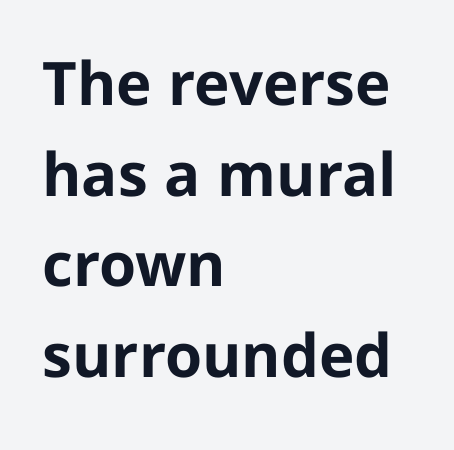
The image shows 60 px bold sans-serif type, upright; set left-aligned, normal line spacing (1.51x), normal letter spacing, not underlined; low stroke contrast and a medium x-height.
